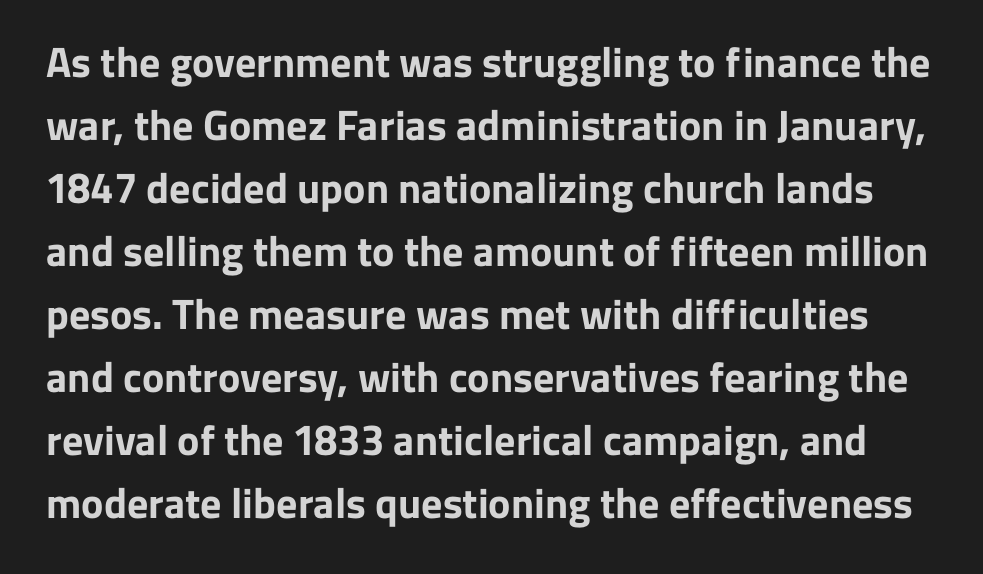
Q: Is the text bold? A: Yes.
Q: Is the text italic (slanted)? A: No, it is upright.
Q: Is the typeface a serif or a sans-serif typeface? A: Sans-serif.
Q: Is the text underlined? A: No.
Q: Is the spacing between letters normal or unusually wide? A: Normal.
Q: Is the spacing between lines tight, normal or loose? A: Normal.
Q: Width (condensed, normal, or wide)? A: Normal.
Q: Stroke contrast? A: Low.
Q: x-height? A: Medium.
Q: Monospaced? A: No.
